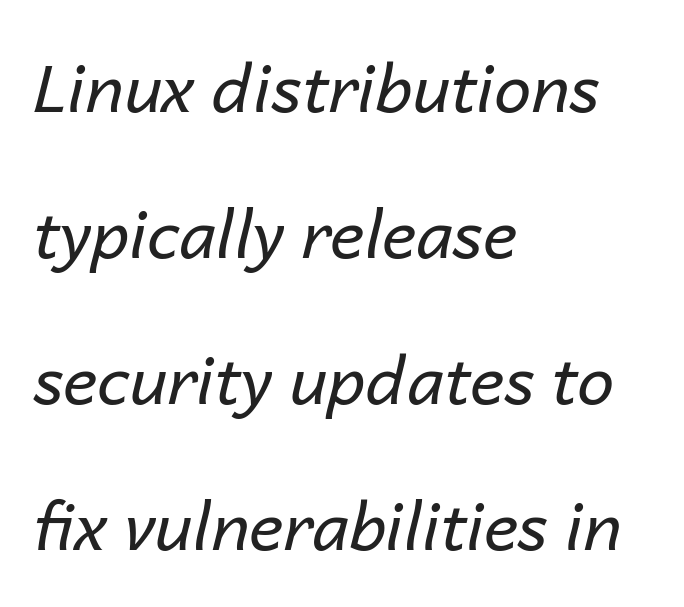
The passage shown leans; its letterforms are oblique. The setting favours the left margin, as ordinary paragraphs usually do. Whoever set this chose breathing room over compactness in the vertical rhythm. You could not count columns in this text — the font is proportionally spaced.
